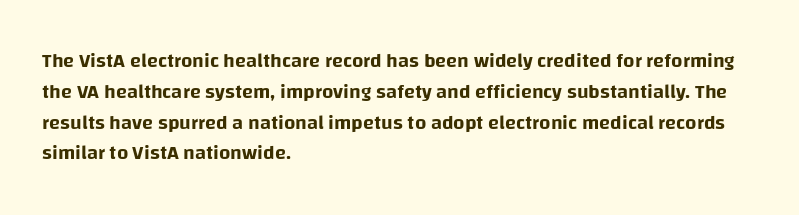
Q: Is the text italic (slanted)? A: No, it is upright.
Q: Is the text underlined? A: No.
Q: How is the paragraph aligned? A: Left-aligned.
Q: Is the spacing between letters normal or unusually wide? A: Normal.
Q: Is the spacing between lines tight, normal or loose? A: Normal.
